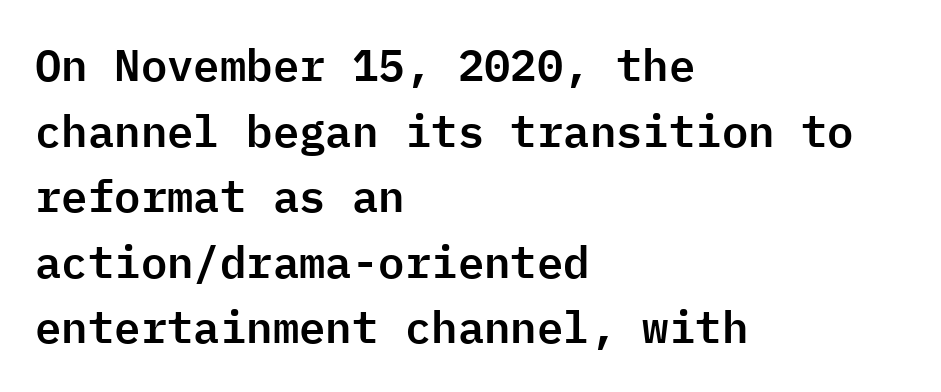
The image shows 44 px sans-serif type, upright, monospaced; set left-aligned, normal line spacing (1.49x), normal letter spacing, not underlined; low stroke contrast and a medium x-height.
